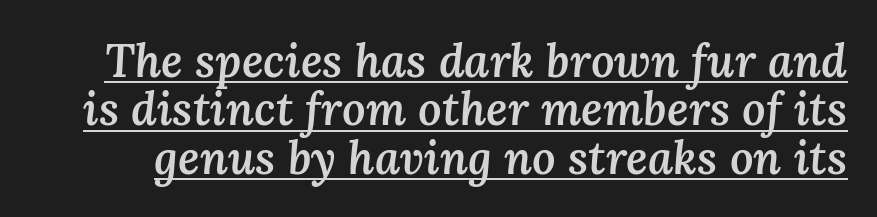
The passage shown is underscored from start to finish. Notice how the stems are inclined rather than vertical — that's the hallmark of italics. This sample uses plain, unmodified letter spacing. The rendering uses a semibold face; strokes are thickened but not to full bold. The passage shown is typed in a proportional face where columns would drift.
